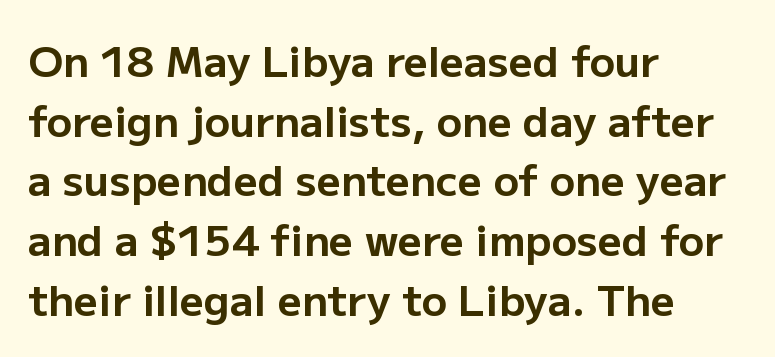
The image shows 42 px bold sans-serif type, upright; set left-aligned, normal line spacing (1.42x), normal letter spacing, not underlined; low stroke contrast and a medium x-height.
